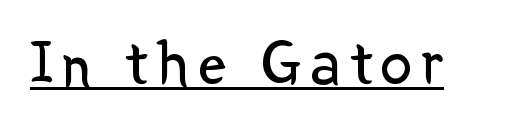
Q: Is the text bold? A: No.
Q: Is the text italic (slanted)? A: No, it is upright.
Q: Is the typeface a serif or a sans-serif typeface? A: Sans-serif.
Q: Is the text underlined? A: Yes.
Q: Width (condensed, normal, or wide)? A: Normal.
Q: Stroke contrast? A: Low.
Q: x-height? A: Medium.
Q: Monospaced? A: No.
